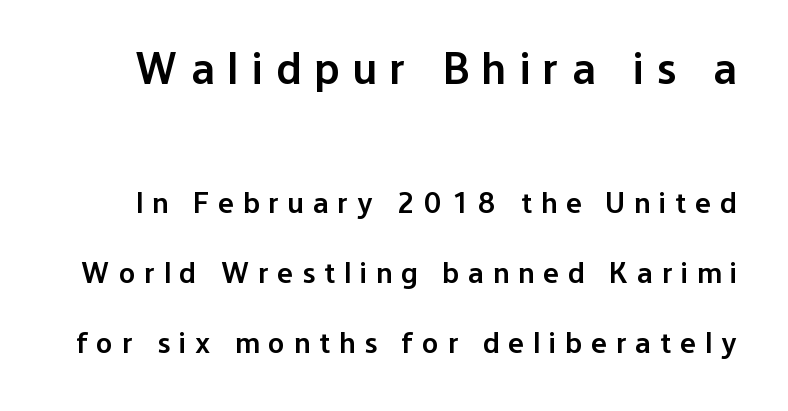
Moderately thickened strokes mark this as semibold type. Size contrast runs from large at the top to small at the bottom. Posture: upright roman. Classification — sans serif. Loosely led — the rows are spread out. Letters rest on an invisible, unmarked baseline.
